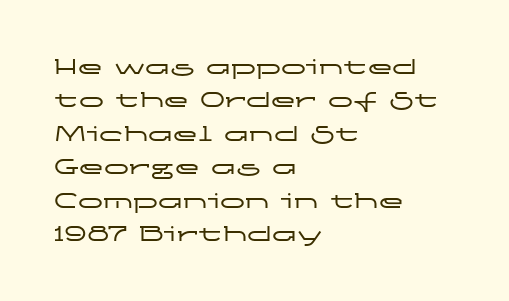
The image shows 25 px text type, upright; set left-aligned, normal line spacing (1.34x), normal letter spacing, not underlined.
